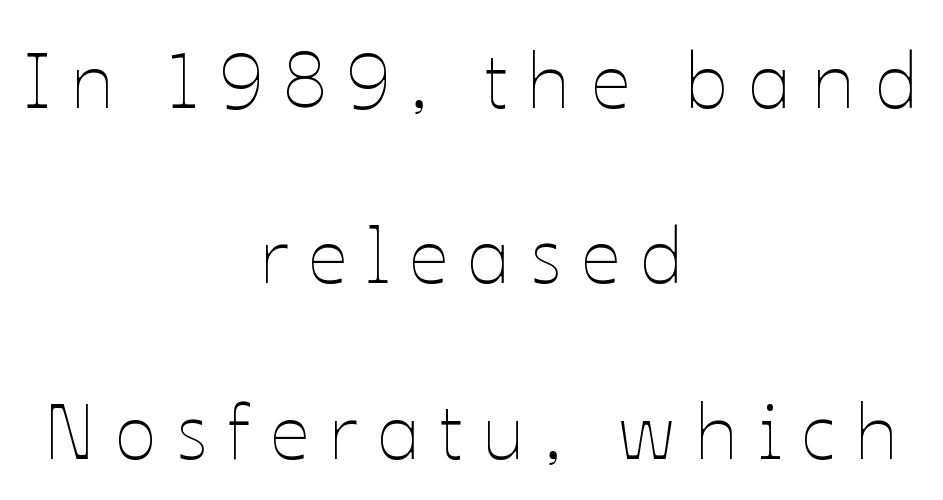
Q: Is the text bold? A: No.
Q: Is the text italic (slanted)? A: No, it is upright.
Q: Is the text underlined? A: No.
Q: How is the paragraph aligned? A: Centered.
Q: Is the spacing between letters normal or unusually wide? A: Unusually wide.
Q: Is the spacing between lines tight, normal or loose? A: Loose.
Q: Width (condensed, normal, or wide)? A: Normal.
Q: Stroke contrast? A: Low.
Q: x-height? A: Medium.
Q: Monospaced? A: No.
